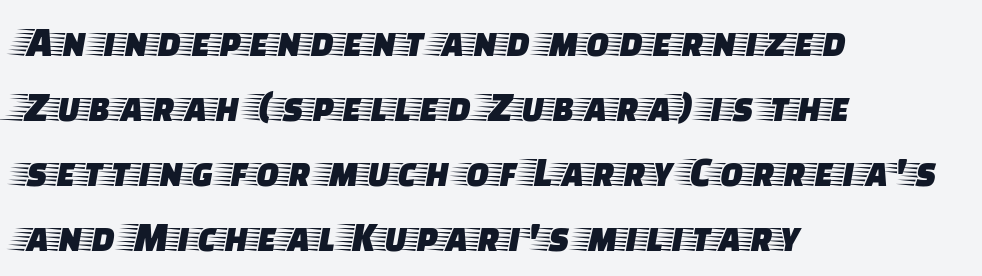
Layout note: lines flush left. Character widths vary here, with narrow letters taking less room than wide ones. Regarding serifs, this sample has them. Interline gaps are of average width in this sample.
